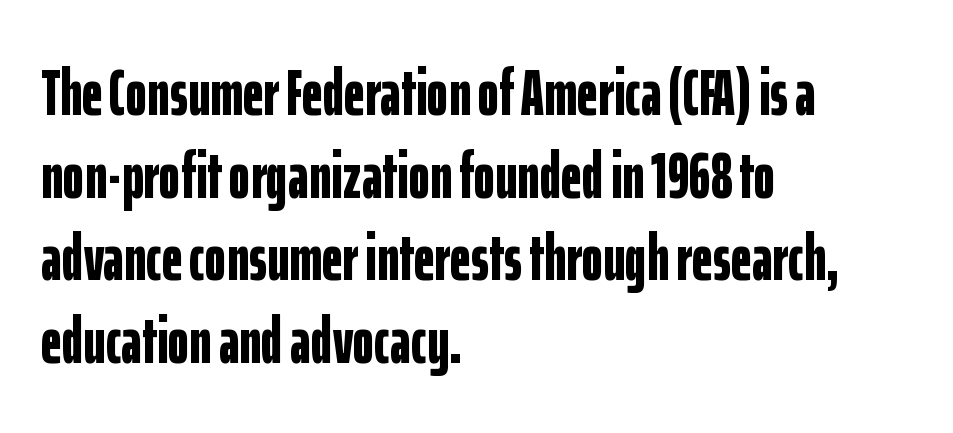
Q: Is the text bold? A: Yes.
Q: Is the text italic (slanted)? A: No, it is upright.
Q: Is the typeface a serif or a sans-serif typeface? A: Sans-serif.
Q: Is the text underlined? A: No.
Q: How is the paragraph aligned? A: Left-aligned.
Q: Is the spacing between letters normal or unusually wide? A: Normal.
Q: Is the spacing between lines tight, normal or loose? A: Normal.
Q: Width (condensed, normal, or wide)? A: Condensed.
Q: Stroke contrast? A: Low.
Q: x-height? A: Medium.
Q: Monospaced? A: No.
